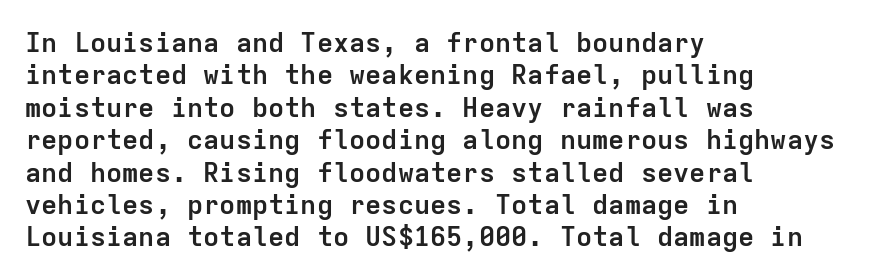
Q: Is the text bold? A: Yes.
Q: Is the text italic (slanted)? A: No, it is upright.
Q: Is the text underlined? A: No.
Q: How is the paragraph aligned? A: Left-aligned.
Q: Is the spacing between letters normal or unusually wide? A: Normal.
